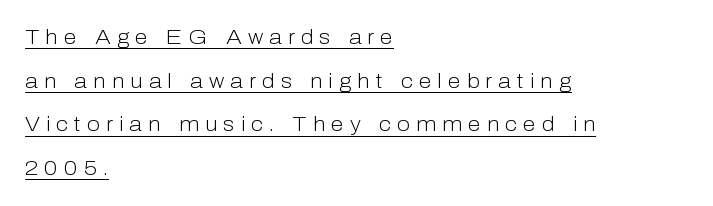
The image shows 21 px text type, upright; set left-aligned, loose line spacing (2.08x), unusually wide letter spacing (+0.29 em), underlined.
